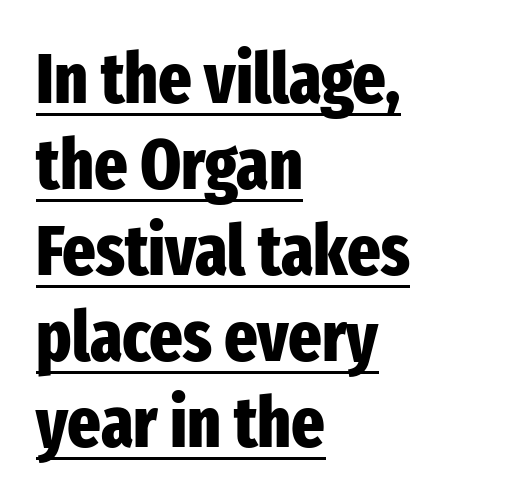
The image shows 71 px heavy, condensed sans-serif type, upright; set left-aligned, line spacing 1.21x, normal letter spacing, underlined; low stroke contrast and a medium x-height.
